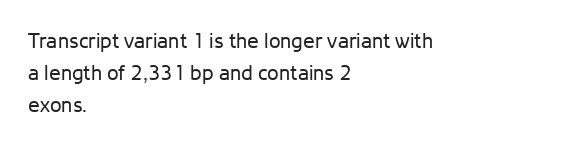
Q: Is the text bold? A: No.
Q: Is the text italic (slanted)? A: No, it is upright.
Q: Is the text underlined? A: No.
Q: How is the paragraph aligned? A: Left-aligned.
Q: Is the spacing between letters normal or unusually wide? A: Normal.
Q: Is the spacing between lines tight, normal or loose? A: Normal.
